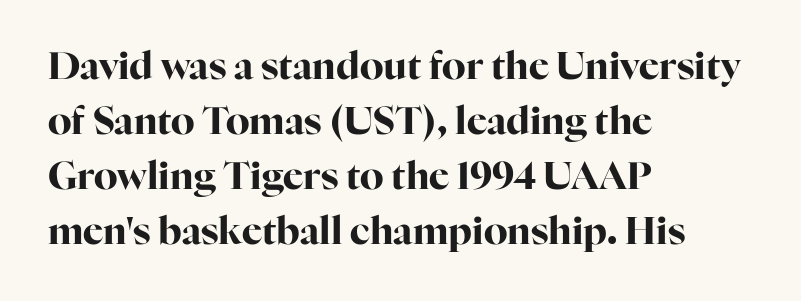
The type is set solid horizontally, with unmodified tracking. The lines in this sample share a left origin and differ only in where they stop. The strokes are fattened all the way to bold. Varying glyph widths throughout — classic text-font behaviour. Serif or sans? Serif — the stroke terminals have little feet. Posture: straight, roman, zero tilt.
